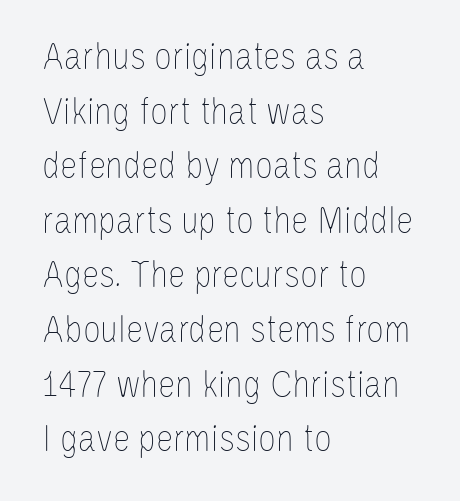
The image shows 39 px thin, condensed type, upright; set left-aligned, normal line spacing (1.4x), normal letter spacing, not underlined; low stroke contrast and a large x-height.
